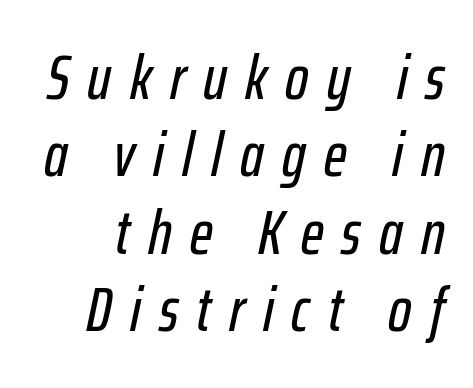
Check under the words: just untouched page. How would I describe the line gaps? Plain and ordinary. Someone cranked the tracking dial way up on this one. The whole block is typeset with a tilt.
